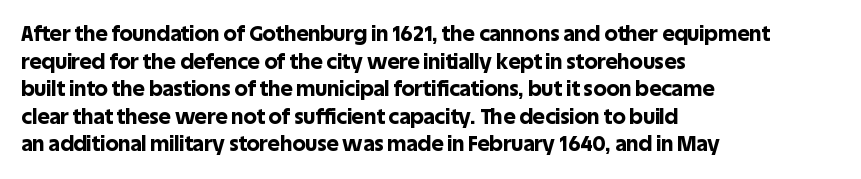
Q: Is the text bold? A: Yes.
Q: Is the text italic (slanted)? A: No, it is upright.
Q: Is the text underlined? A: No.
Q: How is the paragraph aligned? A: Left-aligned.
Q: Is the spacing between letters normal or unusually wide? A: Normal.
Q: Is the spacing between lines tight, normal or loose? A: Normal.
